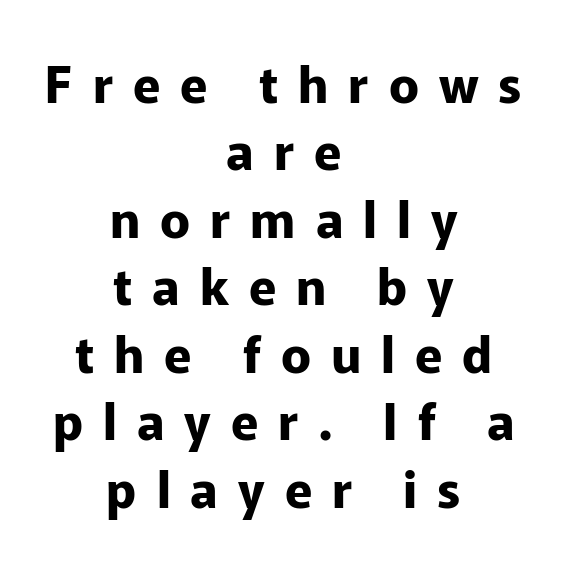
The image shows 50 px bold sans-serif type, upright; set centered, normal line spacing (1.35x), unusually wide letter spacing (+0.4 em), not underlined; low stroke contrast and a medium x-height.
